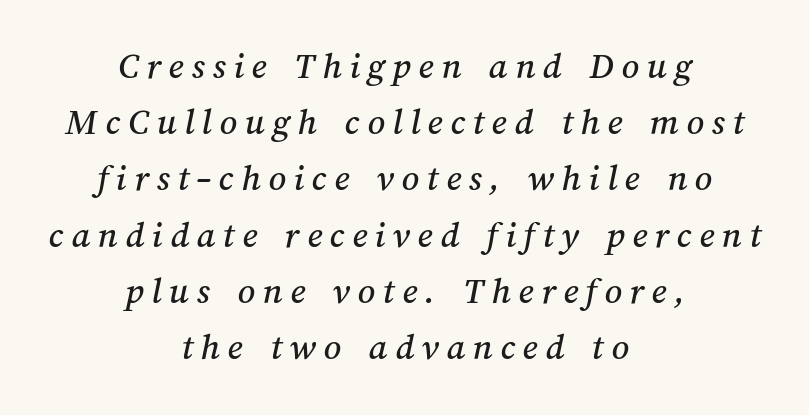
Each word looks stretched out because of the extra space between its letters. Quick note: underline off. The lines sit at an ordinary, default distance from one another. The passage is arranged like a title page — every line centered.
